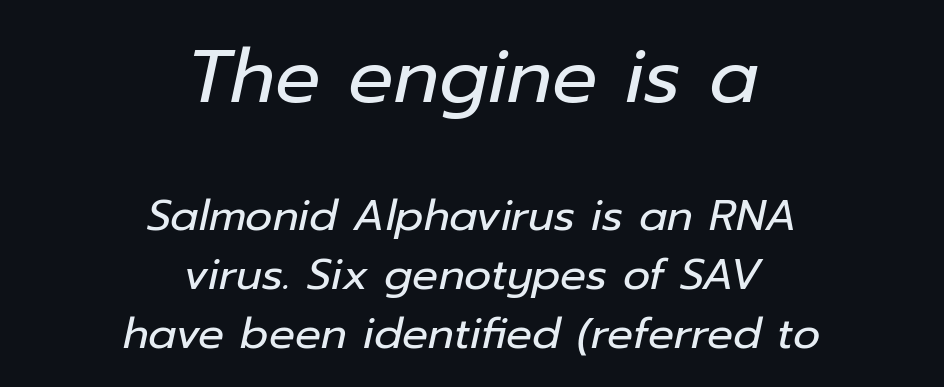
The font sits on the lighter half of the weight spectrum, regular included. This is oblique type, the kind used for emphasis or titles. Regarding leading, the lines here are spaced in the standard way. Think of a printed novel: that variable character pitch is what you see here.
